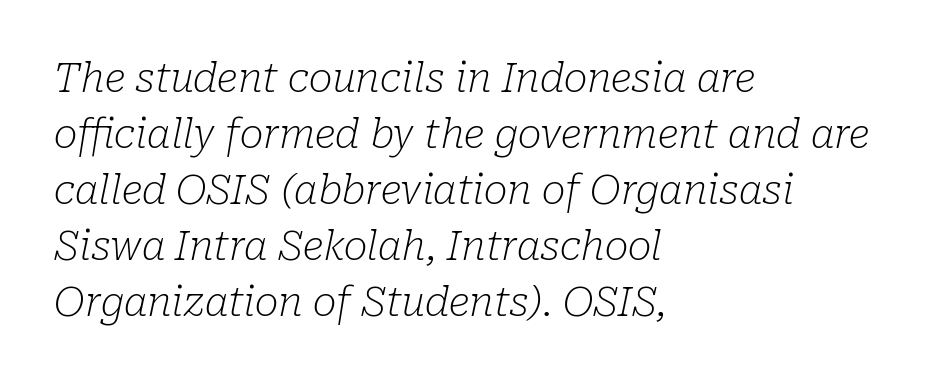
The image shows 40 px light serif type, italic (leaning right); set left-aligned, normal line spacing (1.4x), normal letter spacing, not underlined; low stroke contrast and a medium x-height.
